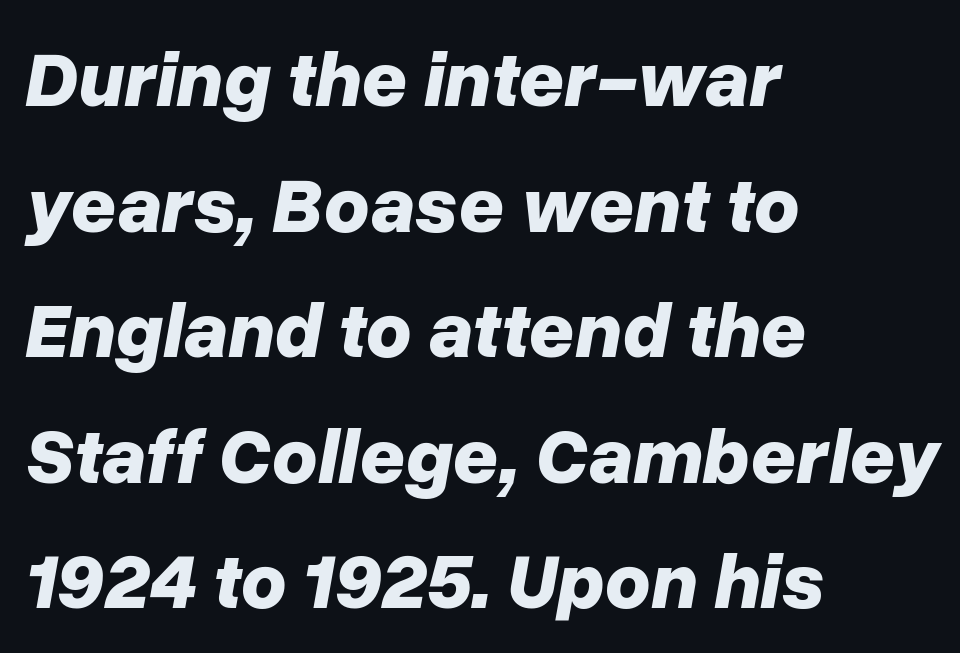
Q: Is the text bold? A: Yes.
Q: Is the text italic (slanted)? A: Yes, it leans right by about 10 degrees.
Q: Is the text underlined? A: No.
Q: How is the paragraph aligned? A: Left-aligned.
Q: Is the spacing between letters normal or unusually wide? A: Normal.
Q: Is the spacing between lines tight, normal or loose? A: Normal.
Q: Width (condensed, normal, or wide)? A: Normal.
Q: Stroke contrast? A: Low.
Q: x-height? A: Medium.
Q: Monospaced? A: No.
